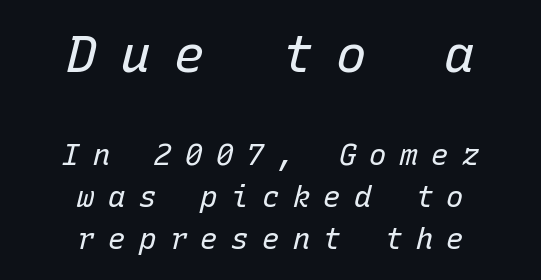
The image shows 51 px regular-weight type, italic (leaning right), monospaced; set centered, normal line spacing (1.44x), unusually wide letter spacing (+0.46 em), not underlined; the first (top) block is 1.76x larger; low stroke contrast and a medium x-height.
